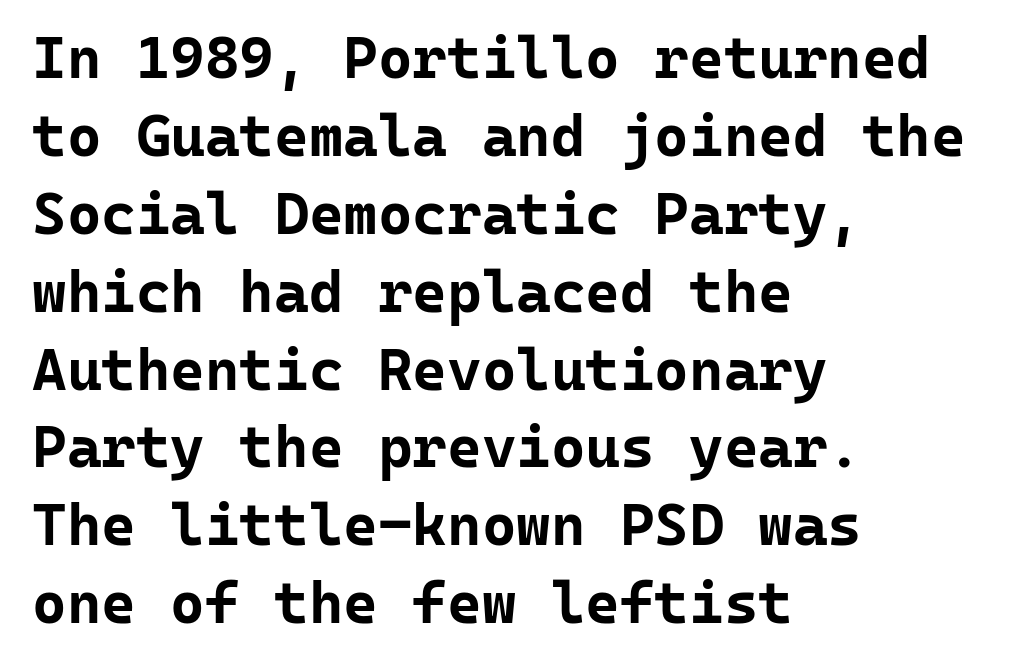
{"serif": "no", "italic": "no", "bold": "yes", "weight": "bold", "width": "normal", "stroke_contrast": "low", "x_height": "medium", "monospaced": "yes", "underline": "no", "align": "left", "line_spacing": "normal", "line_spacing_ratio": 1.32, "letter_spacing": "normal", "letter_spacing_em": 0.0, "glyph_px": 59}
